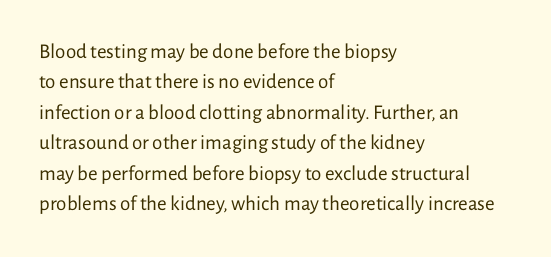
Letter spacing: default. Ink coverage per letter is moderate at most. The rag falls on the right side of this text block. Descenders are the only things crossing below the line. This block has exactly the height ordinary leading produces. This is the regular roman posture of the typeface.
